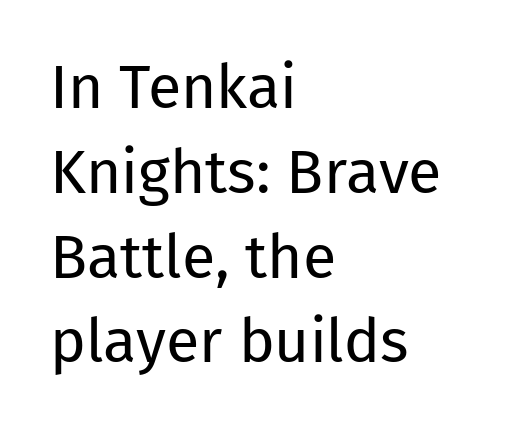
Are there feet on the stems? There aren't — it's a sans. Note the varied advance widths — an 'i' is clearly narrower than an 'm'. This sample uses an upright cut, with every glyph sitting square on the baseline. A light-to-regular cut is what we see here.
